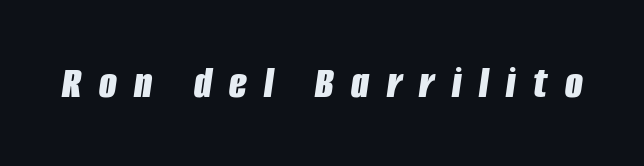
Characters follow at a spacing far wider than the type designer built in. No word sits above an underline. The strokes are fattened all the way to bold. A typesetter would call this proportional, since set widths differ per character. An italicized treatment has been applied to the whole sample.
